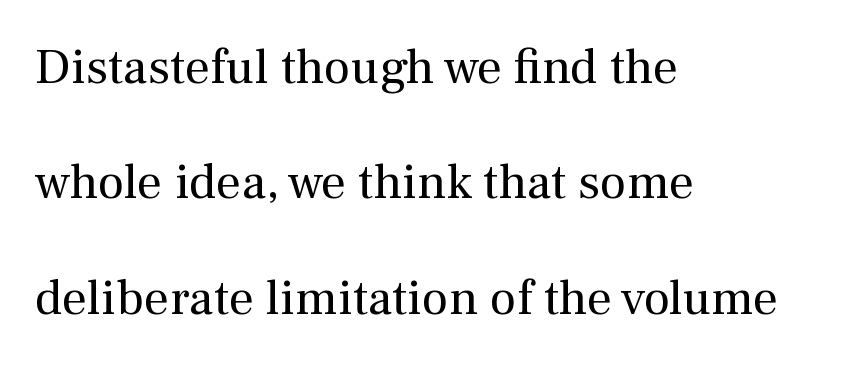
Q: Is the text bold? A: No.
Q: Is the text italic (slanted)? A: No, it is upright.
Q: Is the typeface a serif or a sans-serif typeface? A: Serif.
Q: Is the text underlined? A: No.
Q: How is the paragraph aligned? A: Left-aligned.
Q: Is the spacing between letters normal or unusually wide? A: Normal.
Q: Is the spacing between lines tight, normal or loose? A: Loose.
Q: Width (condensed, normal, or wide)? A: Normal.
Q: Stroke contrast? A: Medium.
Q: x-height? A: Medium.
Q: Monospaced? A: No.
